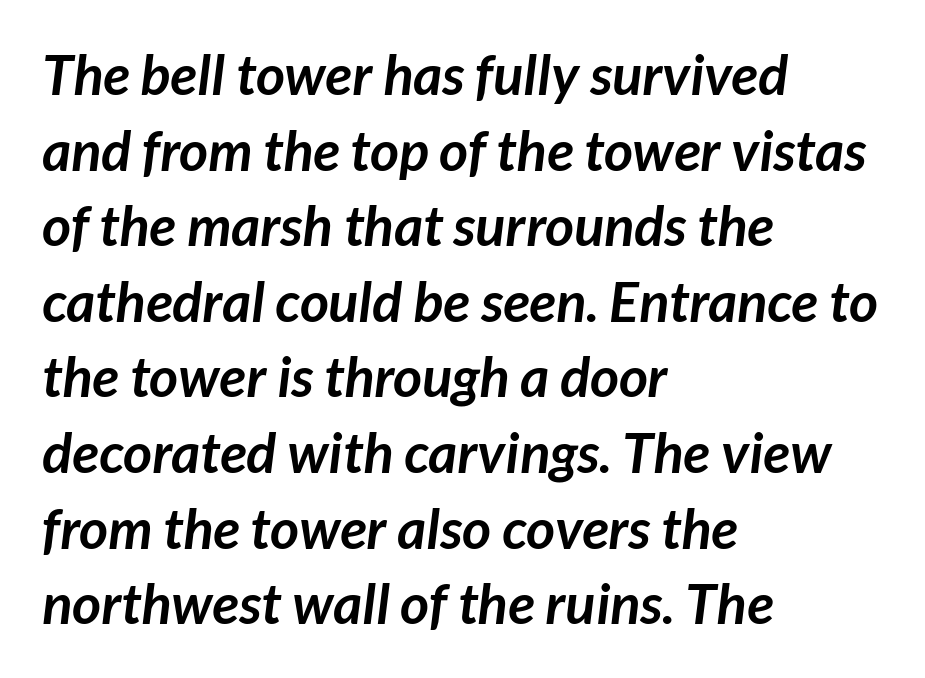
The image shows 56 px semibold sans-serif type; set left-aligned, normal line spacing (1.35x), normal letter spacing, not underlined; low stroke contrast and a medium x-height.
